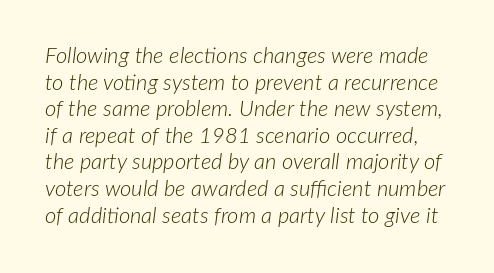
Q: Is the text bold? A: No.
Q: Is the text italic (slanted)? A: Yes, it leans right by about 7 degrees.
Q: Is the text underlined? A: No.
Q: Is the spacing between letters normal or unusually wide? A: Normal.
